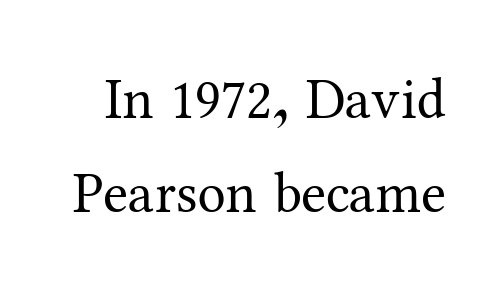
{"serif": "yes", "italic": "no", "bold": "no", "weight": "regular", "width": "normal", "stroke_contrast": "medium", "x_height": "medium", "monospaced": "no", "underline": "no", "line_spacing": "normal", "line_spacing_ratio": 1.65, "letter_spacing": "normal", "letter_spacing_em": 0.0, "glyph_px": 57}
